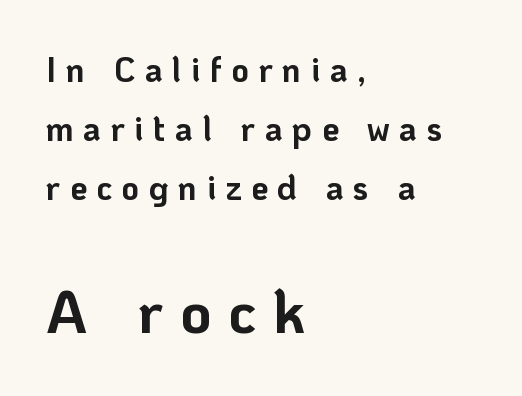
{"serif": "no", "italic": "no", "bold": "yes", "weight": "bold", "width": "normal", "stroke_contrast": "low", "x_height": "medium", "monospaced": "no", "underline": "no", "align": "left", "line_spacing_ratio": 1.73, "letter_spacing": "wide", "letter_spacing_em": 0.28, "larger_block": "second", "size_ratio": 1.76, "glyph_px": 60}
